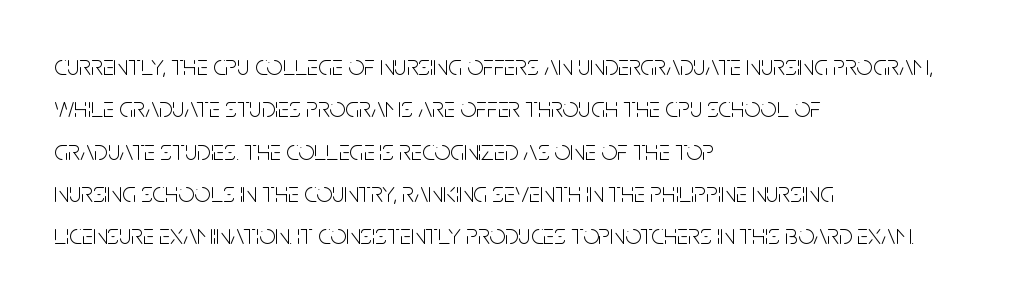
The image shows 28 px light, condensed sans-serif type, upright; set left-aligned, normal line spacing (1.51x), normal letter spacing, not underlined; low stroke contrast and a large x-height.
